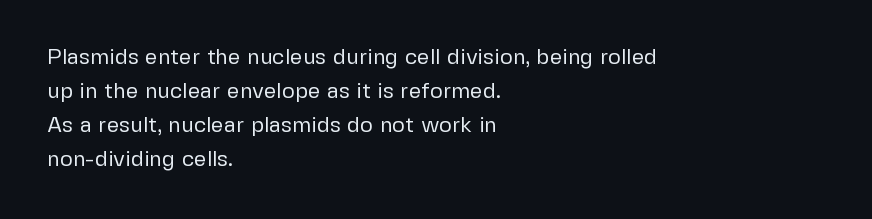
Q: Is the text bold? A: No.
Q: Is the text italic (slanted)? A: No, it is upright.
Q: Is the text underlined? A: No.
Q: How is the paragraph aligned? A: Left-aligned.
Q: Is the spacing between letters normal or unusually wide? A: Normal.
Q: Is the spacing between lines tight, normal or loose? A: Normal.
